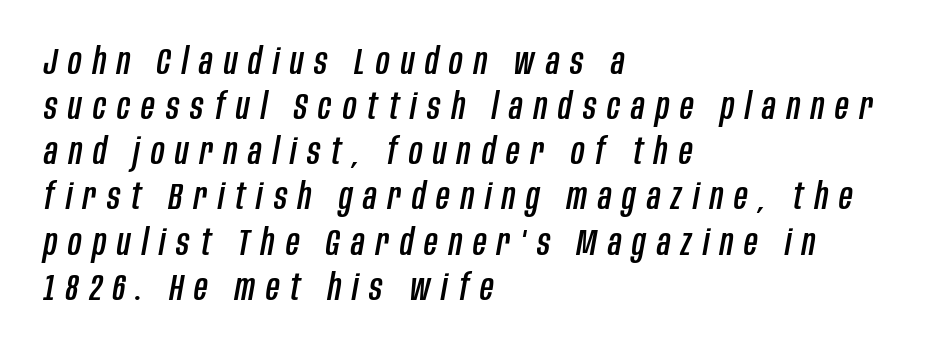
{"italic": "yes", "lean": "right", "slant_degrees": 10, "width": "condensed", "stroke_contrast": "low", "x_height": "large", "monospaced": "no", "underline": "no", "align": "left", "line_spacing_ratio": 1.22, "letter_spacing": "wide", "letter_spacing_em": 0.3, "glyph_px": 37}
